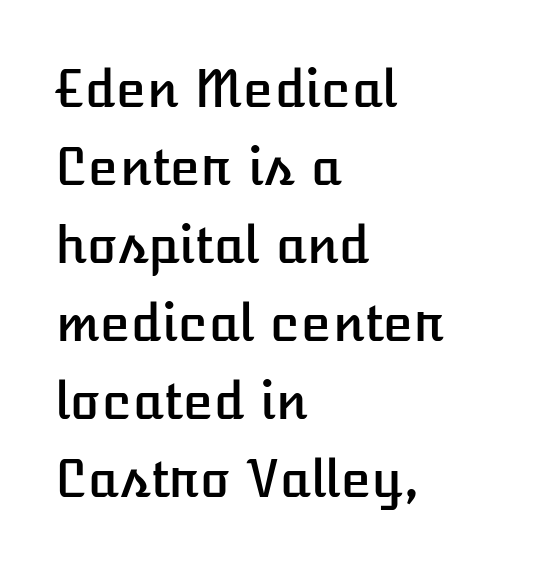
{"italic": "no", "width": "normal", "stroke_contrast": "low", "x_height": "medium", "monospaced": "no", "underline": "no", "align": "left", "line_spacing": "normal", "line_spacing_ratio": 1.56, "letter_spacing": "normal", "letter_spacing_em": 0.0, "glyph_px": 50}
